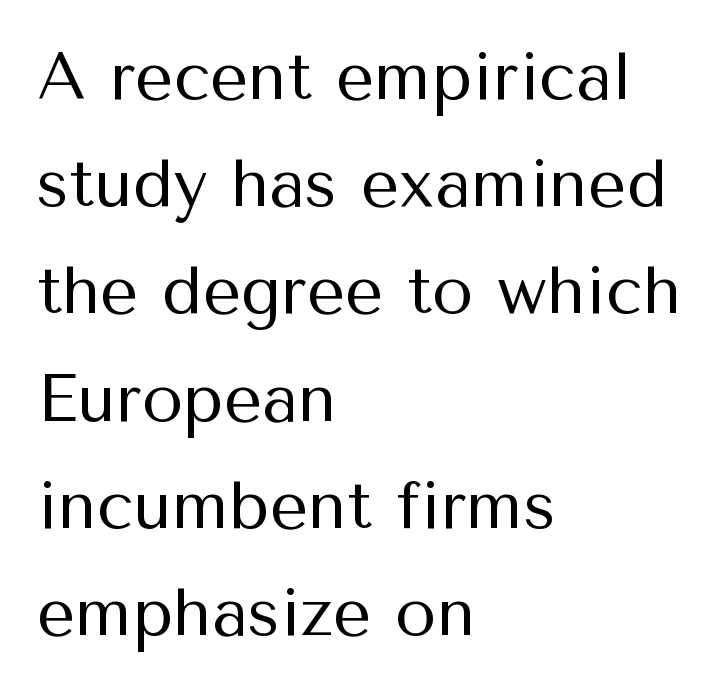
The image shows 67 px regular-weight sans-serif type, upright; set left-aligned, normal line spacing (1.6x), normal letter spacing, not underlined; medium stroke contrast and a medium x-height.
